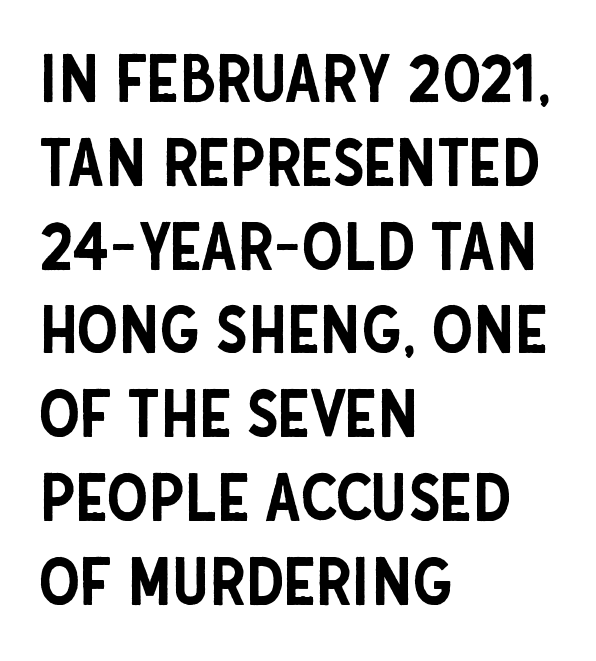
Q: Is the text italic (slanted)? A: No, it is upright.
Q: Is the typeface a serif or a sans-serif typeface? A: Sans-serif.
Q: Is the text underlined? A: No.
Q: How is the paragraph aligned? A: Left-aligned.
Q: Is the spacing between letters normal or unusually wide? A: Normal.
Q: Is the spacing between lines tight, normal or loose? A: Normal.
Q: Width (condensed, normal, or wide)? A: Condensed.
Q: Stroke contrast? A: Low.
Q: x-height? A: Large.
Q: Monospaced? A: No.
